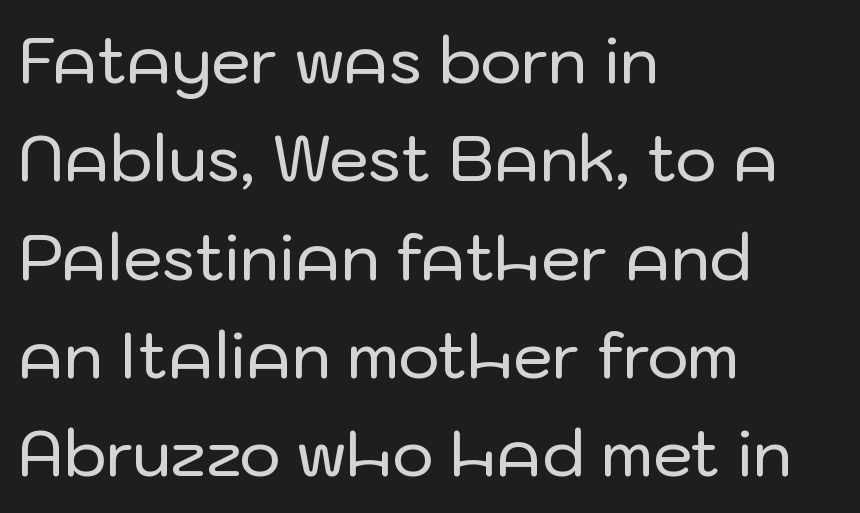
The image shows 63 px sans-serif type, upright; set left-aligned, normal line spacing (1.56x), normal letter spacing, not underlined; low stroke contrast and a medium x-height.
